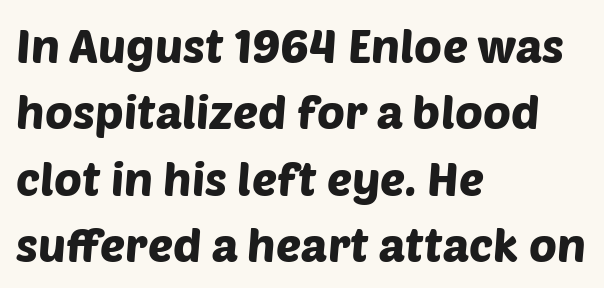
The image shows 47 px sans-serif type; set left-aligned, normal line spacing (1.41x), normal letter spacing, not underlined; low stroke contrast and a large x-height.
